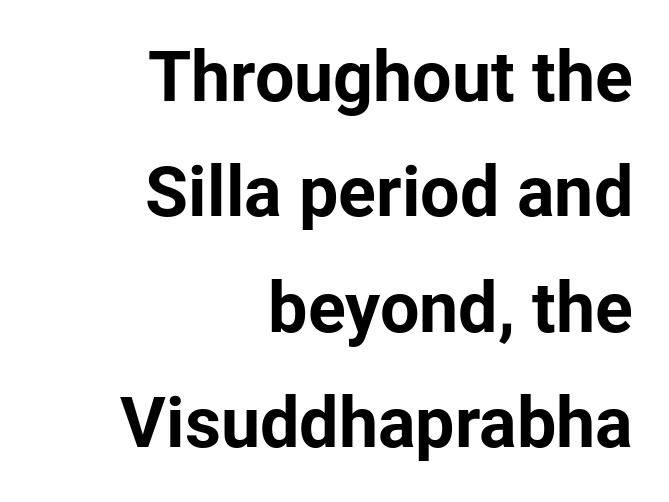
Q: Is the text bold? A: Yes.
Q: Is the text italic (slanted)? A: No, it is upright.
Q: Is the typeface a serif or a sans-serif typeface? A: Sans-serif.
Q: Is the text underlined? A: No.
Q: How is the paragraph aligned? A: Right-aligned.
Q: Is the spacing between letters normal or unusually wide? A: Normal.
Q: Is the spacing between lines tight, normal or loose? A: Normal.
Q: Width (condensed, normal, or wide)? A: Normal.
Q: Stroke contrast? A: Low.
Q: x-height? A: Medium.
Q: Monospaced? A: No.
